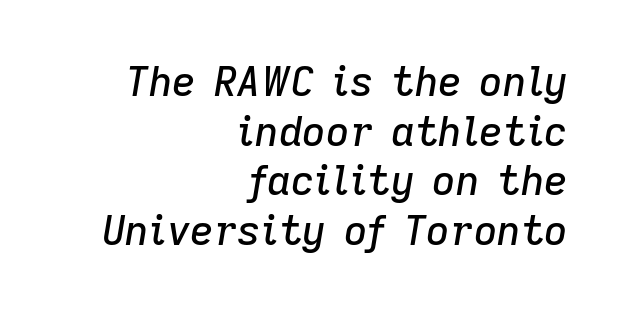
The image shows 41 px text type, italic (leaning right); set right-aligned, line spacing 1.21x, normal letter spacing, not underlined; low stroke contrast and a medium x-height.
